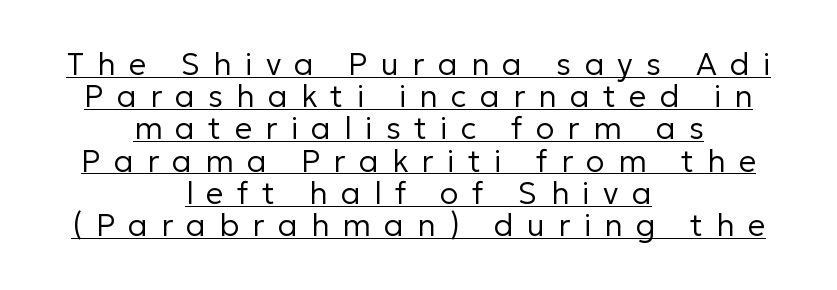
{"serif": "no", "italic": "no", "bold": "no", "weight": "regular", "width": "normal", "stroke_contrast": "low", "x_height": "medium", "monospaced": "no", "underline": "yes", "align": "center", "line_spacing": "tight", "line_spacing_ratio": 1.04, "letter_spacing": "wide", "letter_spacing_em": 0.43, "glyph_px": 31}
